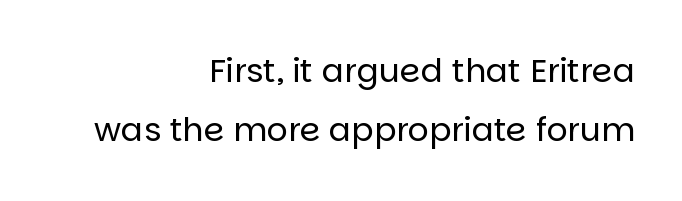
{"serif": "no", "italic": "no", "bold": "no", "weight": "regular", "width": "normal", "stroke_contrast": "low", "x_height": "large", "monospaced": "no", "underline": "no", "align": "right", "line_spacing_ratio": 1.79, "letter_spacing": "normal", "letter_spacing_em": 0.0, "glyph_px": 33}
